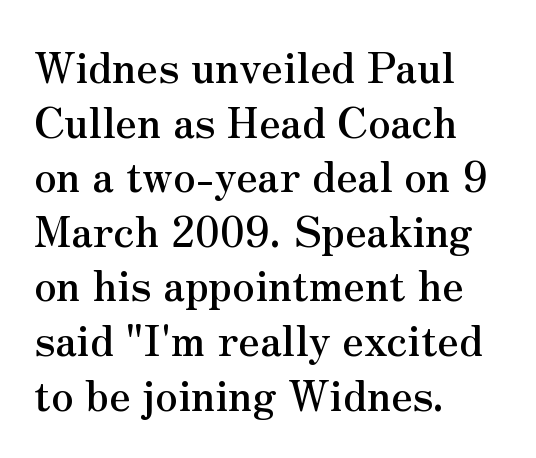
The image shows 42 px serif type, upright; set left-aligned, normal line spacing (1.3x), normal letter spacing, not underlined; medium stroke contrast and a small x-height.
